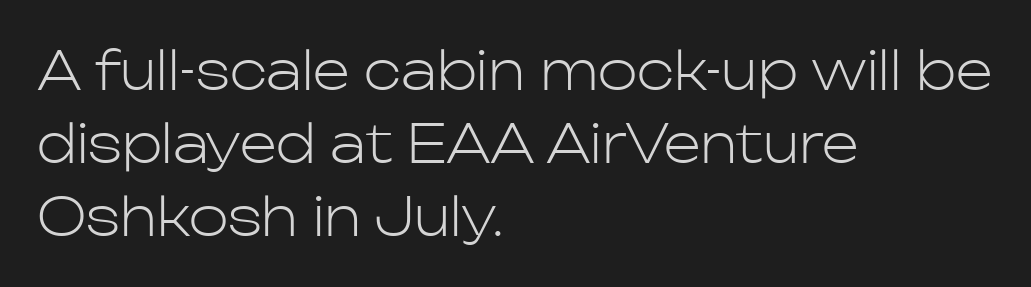
The image shows 53 px light sans-serif type, upright; set left-aligned, normal line spacing (1.38x), normal letter spacing, not underlined; low stroke contrast and a medium x-height.
